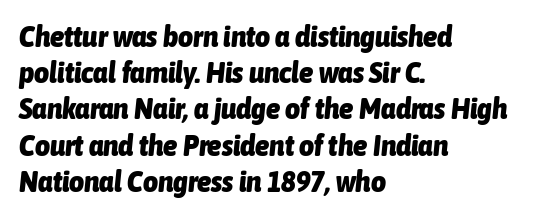
The image shows 29 px heavy, condensed type, italic (leaning right); set left-aligned, normal line spacing (1.25x), normal letter spacing, not underlined; low stroke contrast and a medium x-height.
